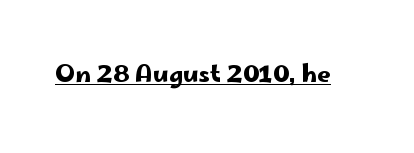
Default kerning and tracking; the words read as compact shapes. Notice how the stems are strictly vertical — no italics here. The glyphs are accompanied by a horizontal stroke just below them.
